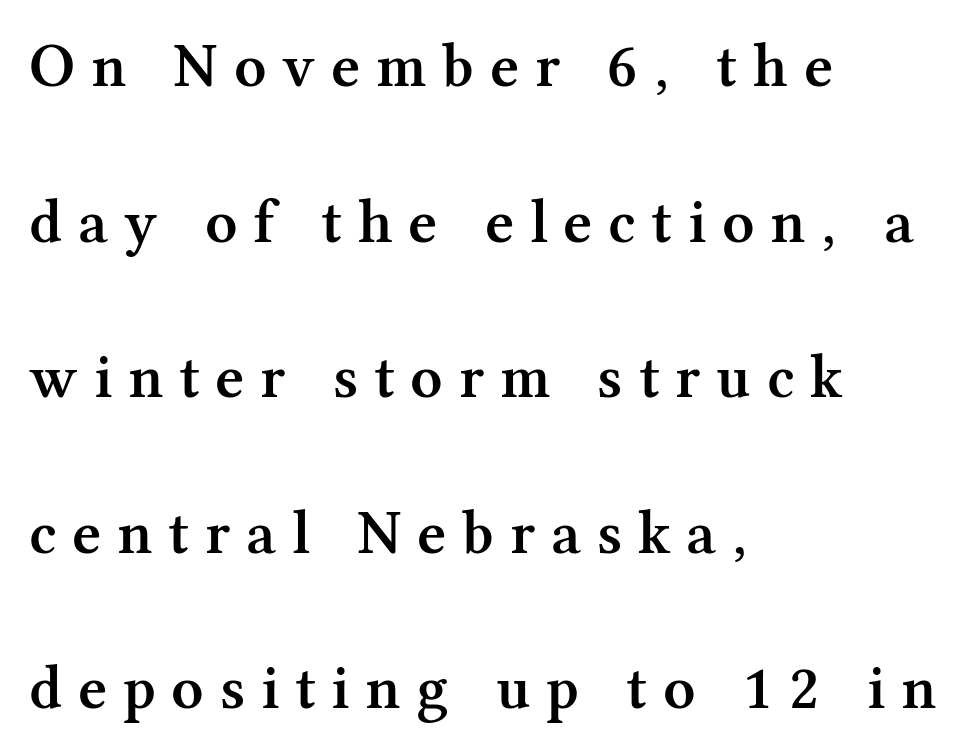
The string is rendered with underlining switched off. The characters display serif detailing at their extremities. Notice the wide empty band between every row — that's loose leading. Inter-character spacing is expanded well beyond the font's built-in metrics.
